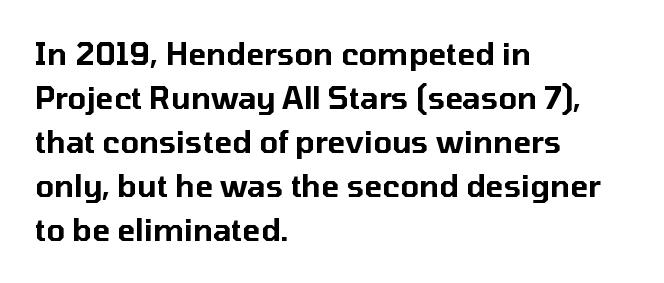
{"serif": "no", "italic": "no", "width": "normal", "stroke_contrast": "low", "x_height": "medium", "monospaced": "no", "underline": "no", "align": "left", "line_spacing": "normal", "line_spacing_ratio": 1.47, "letter_spacing": "normal", "letter_spacing_em": 0.0, "glyph_px": 30}
